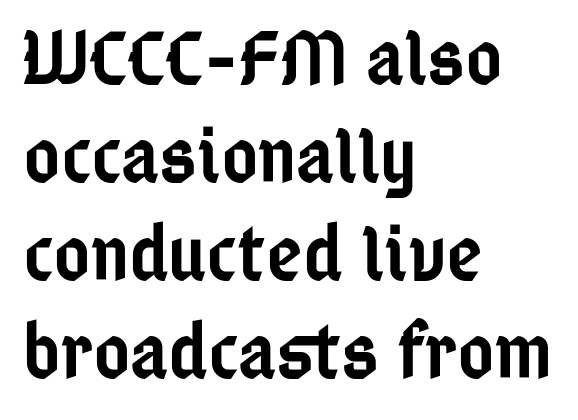
Looks like regular typesetting: each glyph gets only the width it needs. The paragraph shown leans on its left margin. You can tell it's not italic because the verticals are truly vertical. The letterforms sit shoulder to shoulder at normal distance. Any mark beneath the type? The region is blank.
